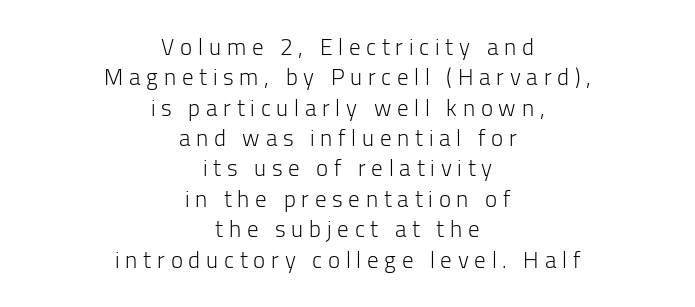
These lines stack symmetrically, like a column narrowing and widening about its center. How would I describe the line gaps? Plain and ordinary. Nope, not italic — everything's standing straight. Words float on clear page, feet unadorned.
